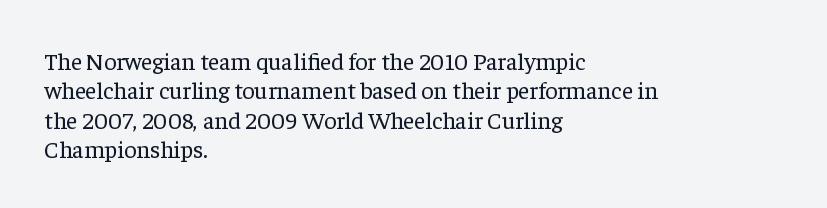
{"italic": "no", "bold": "no", "underline": "no", "align": "left", "line_spacing_ratio": 1.22, "letter_spacing": "normal", "letter_spacing_em": 0.0, "glyph_px": 24}
